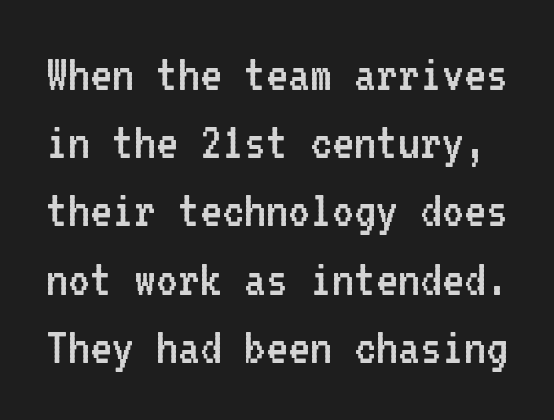
This rendering employs a face without finishing strokes, i.e., a sans-serif. Letter spacing: default. Quick note: underline off. Weight: not bold — regular or lighter. These lines are rendered in a fixed-pitch font. Vertical strokes here are truly vertical.
